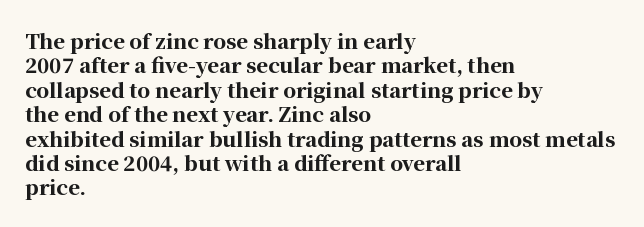
{"italic": "no", "bold": "yes", "underline": "no", "align": "left", "line_spacing_ratio": 1.22, "letter_spacing": "normal", "letter_spacing_em": 0.0, "glyph_px": 20}
